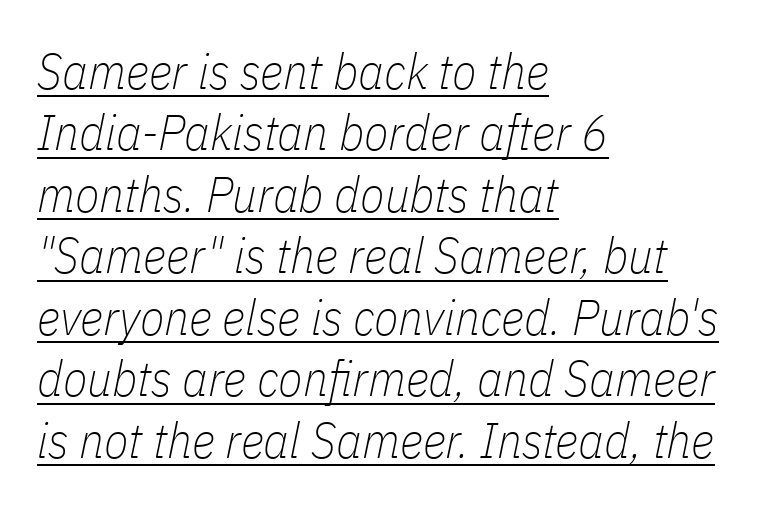
Q: Is the text bold? A: No.
Q: Is the text italic (slanted)? A: Yes, it leans right by about 11 degrees.
Q: Is the text underlined? A: Yes.
Q: How is the paragraph aligned? A: Left-aligned.
Q: Is the spacing between letters normal or unusually wide? A: Normal.
Q: Width (condensed, normal, or wide)? A: Condensed.
Q: Stroke contrast? A: Low.
Q: x-height? A: Medium.
Q: Monospaced? A: No.
